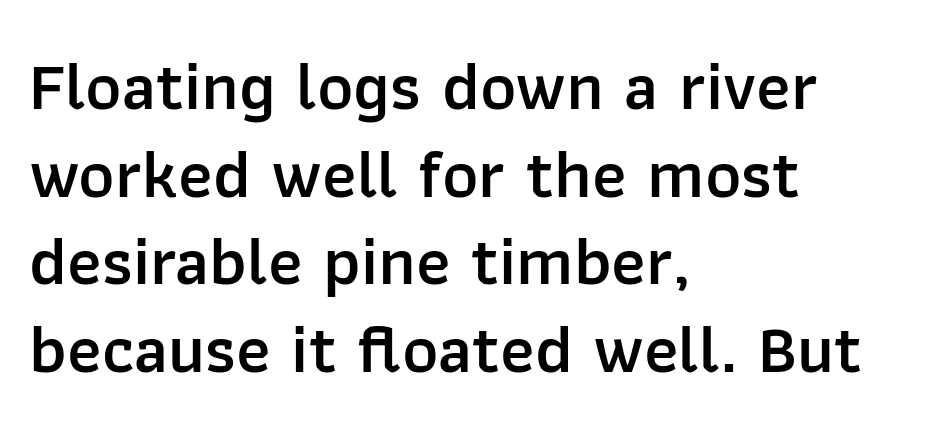
Unmarked baselines from the first word to the last. Each letter keeps its own natural width here, so spacing adapts to shape. Serif or sans? Sans — the stroke terminals are bare. In terms of letterspacing, this is plain default setting.
